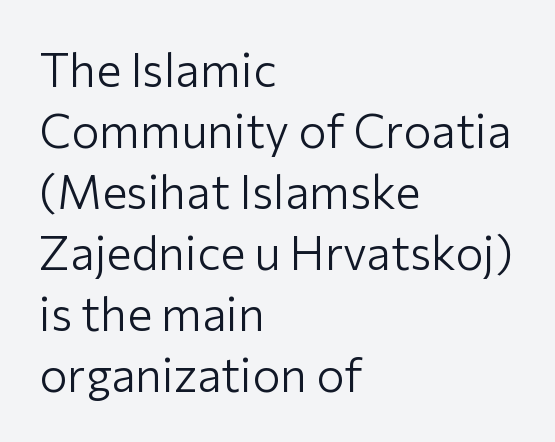
Does the type have serifs? No, each stem ends abruptly. Notice how the passage keeps a crisp vertical edge on the left only. Interline gaps are of average width in this sample. The string is rendered with underlining switched off.
